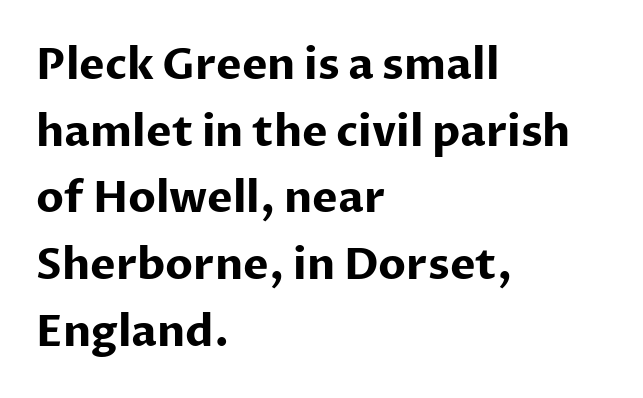
Heft: maximum for text — a bold. Honestly, the row spacing looks completely unremarkable. Clear beneath every line of the passage. The specimen reads as upright at a glance. This is sans-serif lettering, the kind often seen on screens and signage. The rag falls on the right side of this text block.
